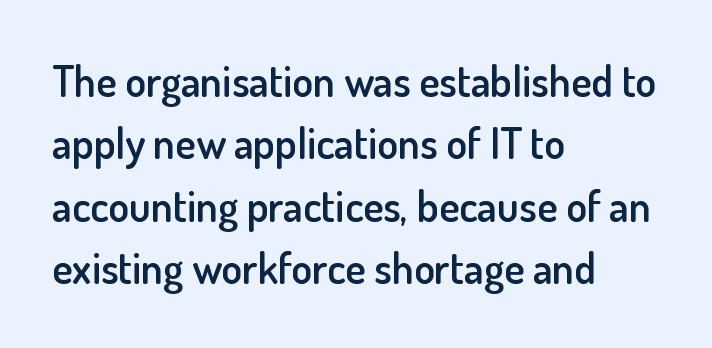
The image shows 43 px semibold sans-serif type, upright; set left-aligned, normal line spacing (1.45x), normal letter spacing, not underlined; low stroke contrast and a small x-height.
